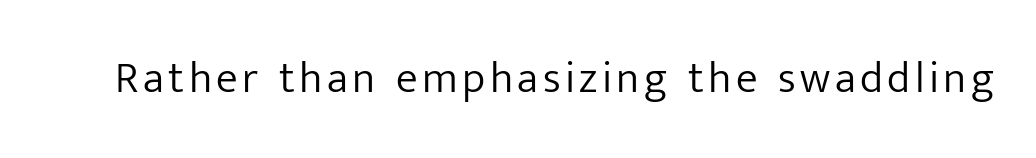
Q: Is the text bold? A: No.
Q: Is the text italic (slanted)? A: No, it is upright.
Q: Is the typeface a serif or a sans-serif typeface? A: Sans-serif.
Q: Is the text underlined? A: No.
Q: Width (condensed, normal, or wide)? A: Normal.
Q: Stroke contrast? A: Low.
Q: x-height? A: Medium.
Q: Monospaced? A: No.
